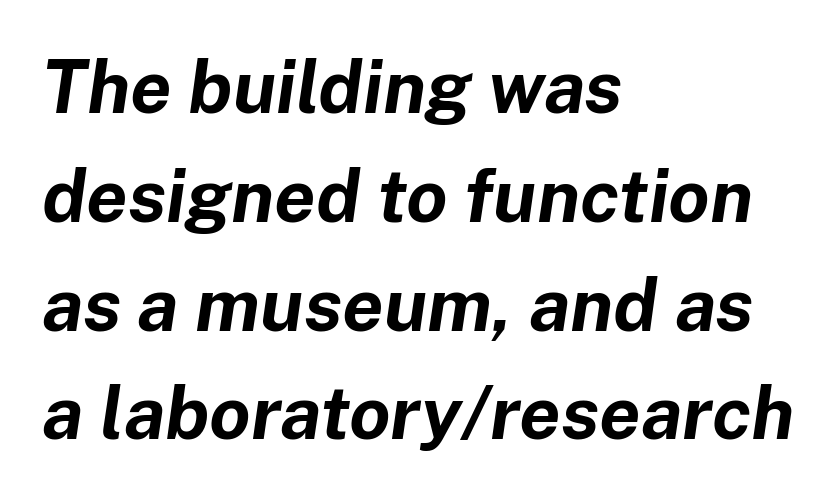
A normal amount of white space separates one row of letters from the next. This sample has the flowing, uneven cadence of proportional lettering. Default kerning and tracking; the words read as compact shapes. The paragraph shown leans on its left margin. The gap between lines stays unmarked. Emphasis-style slanted type is in use.
